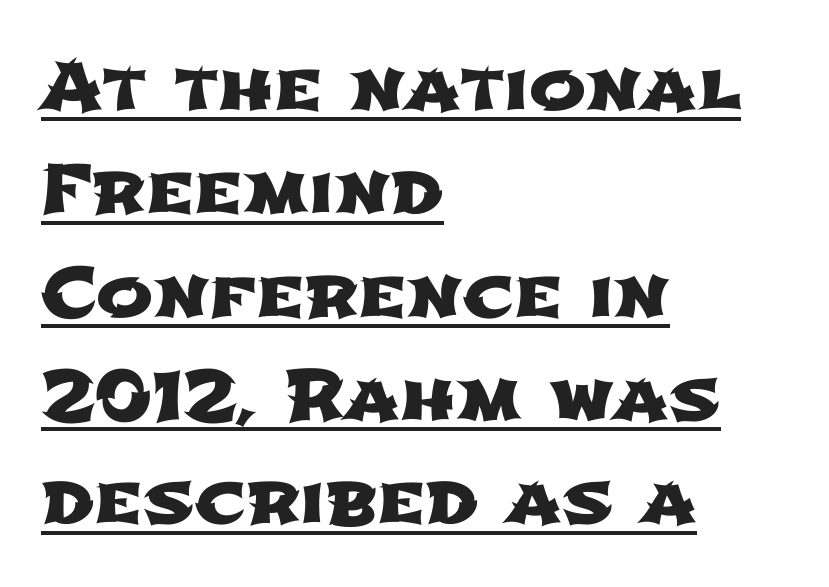
The image shows 68 px wide sans-serif type; set left-aligned, normal line spacing (1.52x), normal letter spacing, underlined; low stroke contrast and a medium x-height.
